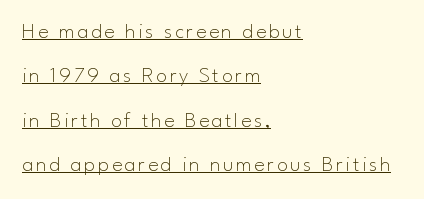
{"italic": "no", "bold": "no", "underline": "yes", "align": "left", "line_spacing": "loose", "line_spacing_ratio": 2.02, "glyph_px": 22}
